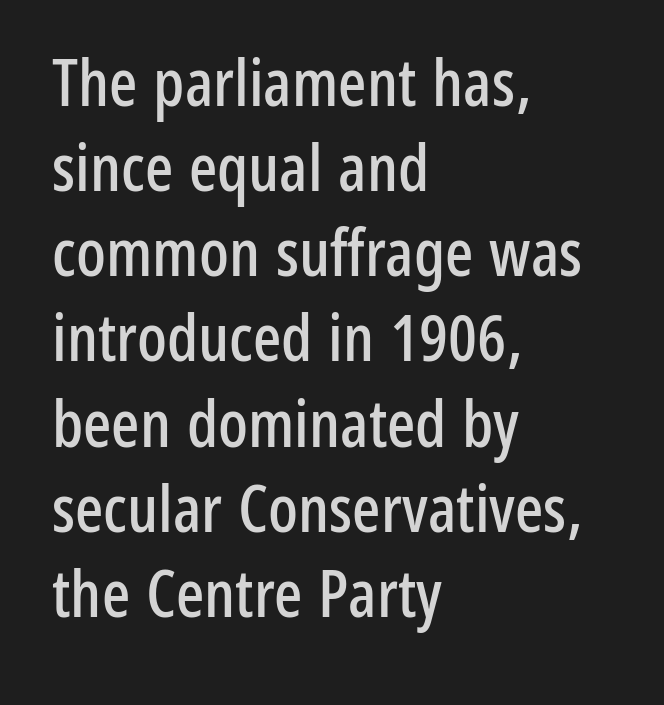
Q: Is the text italic (slanted)? A: No, it is upright.
Q: Is the typeface a serif or a sans-serif typeface? A: Sans-serif.
Q: Is the text underlined? A: No.
Q: How is the paragraph aligned? A: Left-aligned.
Q: Is the spacing between letters normal or unusually wide? A: Normal.
Q: Is the spacing between lines tight, normal or loose? A: Normal.
Q: Width (condensed, normal, or wide)? A: Condensed.
Q: Stroke contrast? A: Low.
Q: x-height? A: Medium.
Q: Monospaced? A: No.
